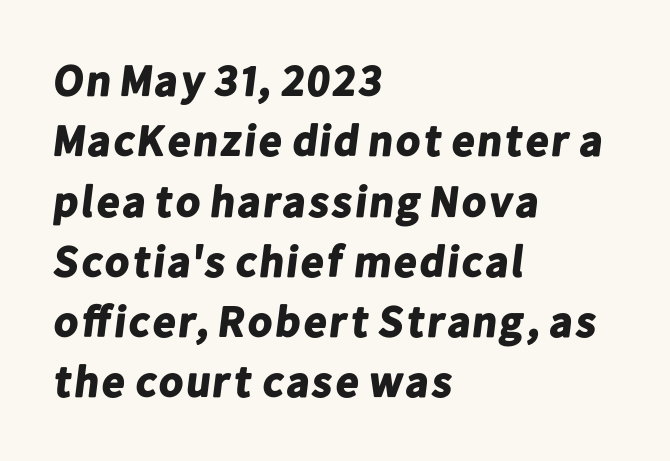
This sample has the flowing, uneven cadence of proportional lettering. The strip under each line holds only bare page. These lines are set flush left with a ragged right edge. Characters follow at the spacing the type designer built in. Honestly, the row spacing looks completely unremarkable.
